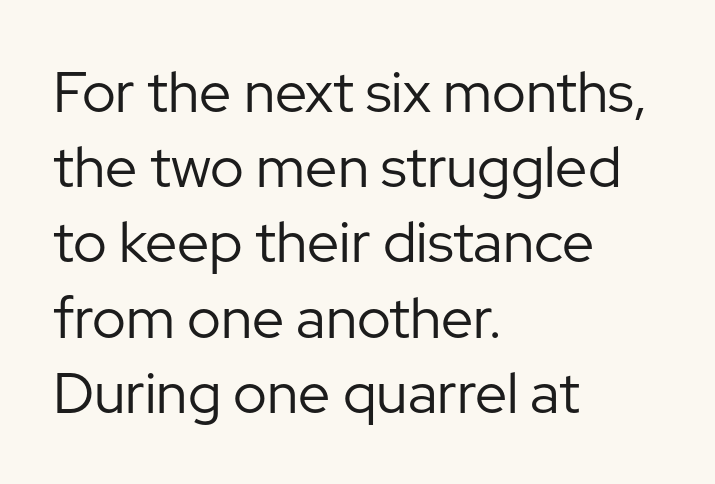
{"serif": "no", "italic": "no", "bold": "no", "weight": "regular", "width": "normal", "stroke_contrast": "low", "x_height": "medium", "monospaced": "no", "underline": "no", "align": "left", "line_spacing": "normal", "line_spacing_ratio": 1.32, "letter_spacing": "normal", "letter_spacing_em": 0.0, "glyph_px": 57}
